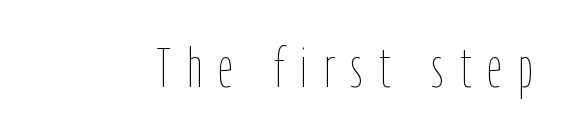
Descenders hang freely into open space. Posture: straight, roman, zero tilt. The weight would be labelled regular, book, light, or lighter still. Observe the wide spacing: letters keep a clear distance from each other. The rendering uses natural spacing where letterforms have individual widths.
